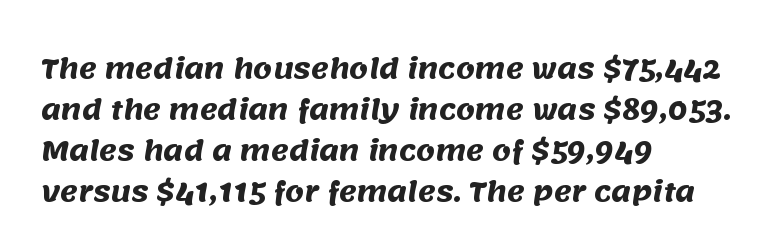
The image shows 27 px bold type; set left-aligned, normal line spacing (1.52x), normal letter spacing, not underlined.
